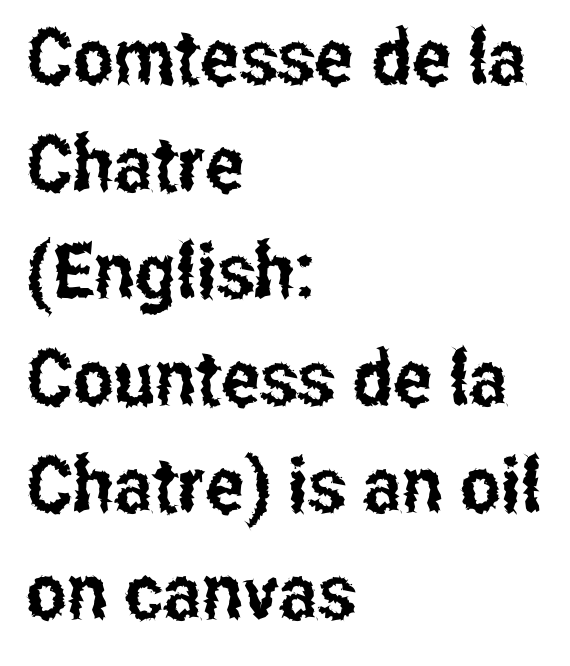
Q: Is the text italic (slanted)? A: No, it is upright.
Q: Is the typeface a serif or a sans-serif typeface? A: Sans-serif.
Q: Is the text underlined? A: No.
Q: How is the paragraph aligned? A: Left-aligned.
Q: Is the spacing between letters normal or unusually wide? A: Normal.
Q: Is the spacing between lines tight, normal or loose? A: Normal.
Q: Width (condensed, normal, or wide)? A: Condensed.
Q: Stroke contrast? A: Low.
Q: x-height? A: Medium.
Q: Monospaced? A: No.
